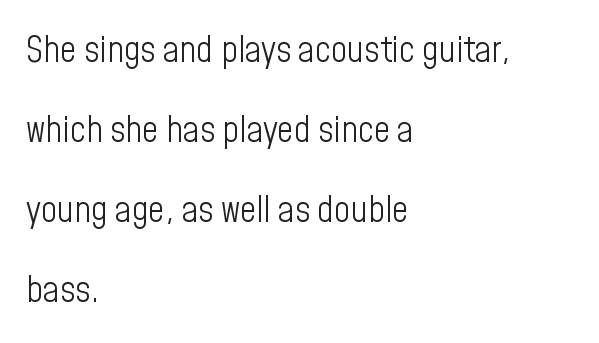
Q: Is the text bold? A: No.
Q: Is the text italic (slanted)? A: No, it is upright.
Q: Is the typeface a serif or a sans-serif typeface? A: Sans-serif.
Q: Is the text underlined? A: No.
Q: How is the paragraph aligned? A: Left-aligned.
Q: Is the spacing between letters normal or unusually wide? A: Normal.
Q: Is the spacing between lines tight, normal or loose? A: Loose.
Q: Width (condensed, normal, or wide)? A: Condensed.
Q: Stroke contrast? A: Low.
Q: x-height? A: Medium.
Q: Monospaced? A: No.
